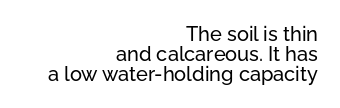
Q: Is the text italic (slanted)? A: No, it is upright.
Q: Is the text underlined? A: No.
Q: How is the paragraph aligned? A: Right-aligned.
Q: Is the spacing between letters normal or unusually wide? A: Normal.
Q: Is the spacing between lines tight, normal or loose? A: Tight.
